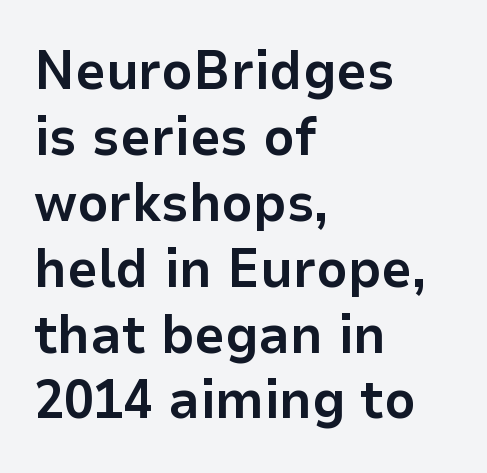
Does the copy run flush right? No — it runs flush left. Compared with typical body copy, the letter spacing here is the same. Here the designer chose a conventional face with non-uniform glyph widths. Lines of text with bare space underneath.
